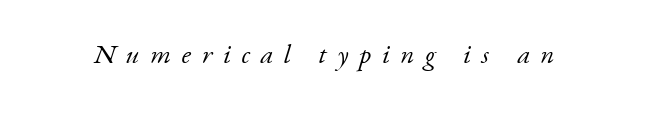
{"italic": "yes", "lean": "right", "slant_degrees": 17, "bold": "no", "underline": "no", "letter_spacing": "wide", "letter_spacing_em": 0.4, "glyph_px": 27}
